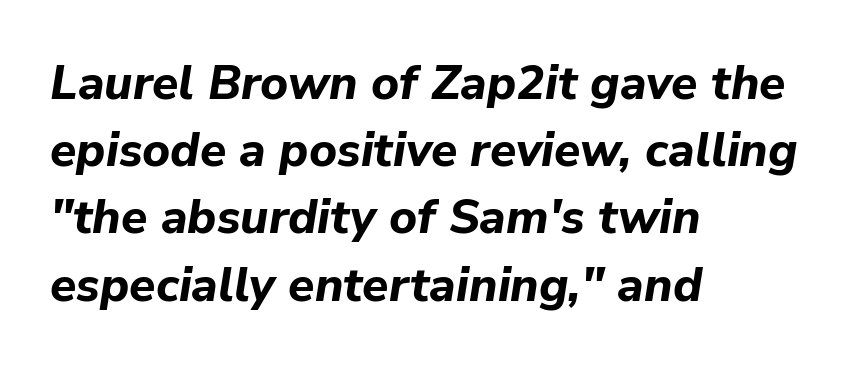
The image shows 48 px bold type, italic (leaning right); set left-aligned, normal line spacing (1.4x), normal letter spacing, not underlined; low stroke contrast and a medium x-height.
